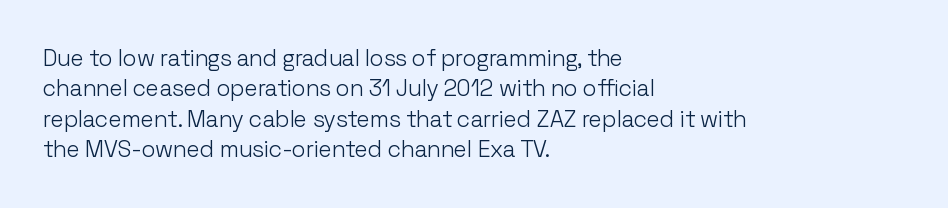
The space directly below the letters is spotless. Caption: standard tracking, unaltered. Vertically, the passage feels balanced, rows spaced as you'd expect. Does the lettering tilt? It doesn't — this is upright.
